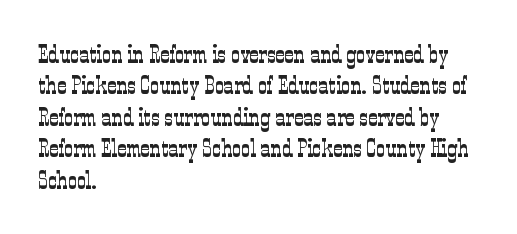
{"italic": "no", "bold": "no", "underline": "no", "align": "left", "line_spacing": "normal", "line_spacing_ratio": 1.26, "letter_spacing": "normal", "letter_spacing_em": 0.0, "glyph_px": 25}
